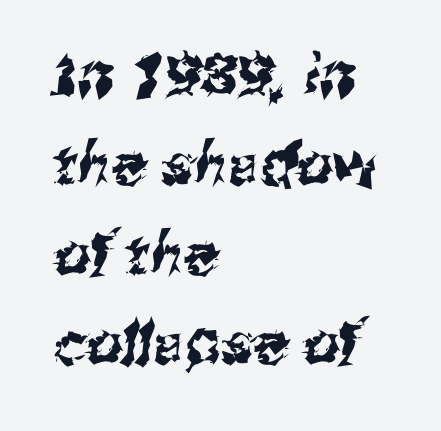
The image shows 57 px sans-serif type; set left-aligned, normal line spacing (1.57x), normal letter spacing, not underlined; medium stroke contrast and a medium x-height.
